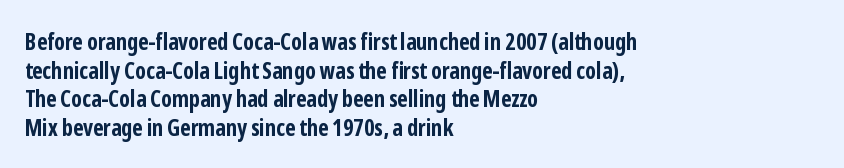
Every character sits straight up, as roman type does. Stroke thickness is high; the sample reads as a true bold. Inter-character spacing is left at the font's built-in metrics. Casual observation: everything's shoved over to the left. The specimen omits any rule beneath the text block's lines.
